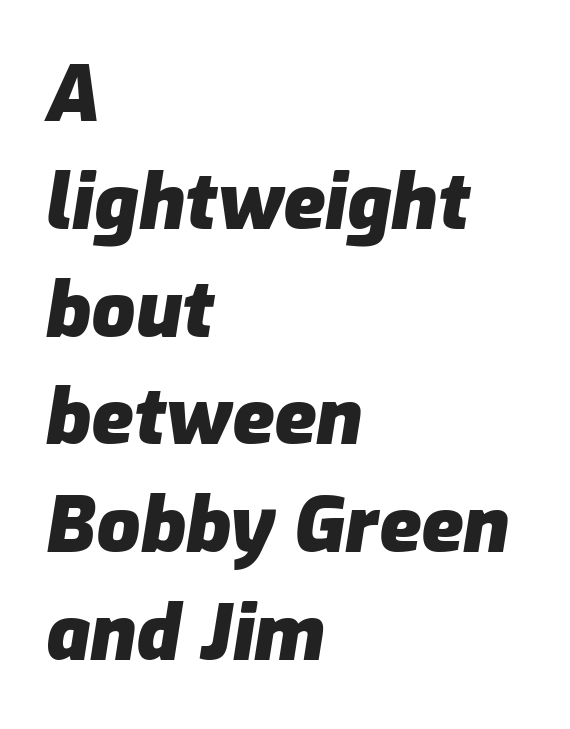
Q: Is the text bold? A: Yes.
Q: Is the text italic (slanted)? A: Yes, it leans right by about 9 degrees.
Q: Is the text underlined? A: No.
Q: How is the paragraph aligned? A: Left-aligned.
Q: Is the spacing between letters normal or unusually wide? A: Normal.
Q: Is the spacing between lines tight, normal or loose? A: Normal.
Q: Width (condensed, normal, or wide)? A: Normal.
Q: Stroke contrast? A: Low.
Q: x-height? A: Medium.
Q: Monospaced? A: No.
